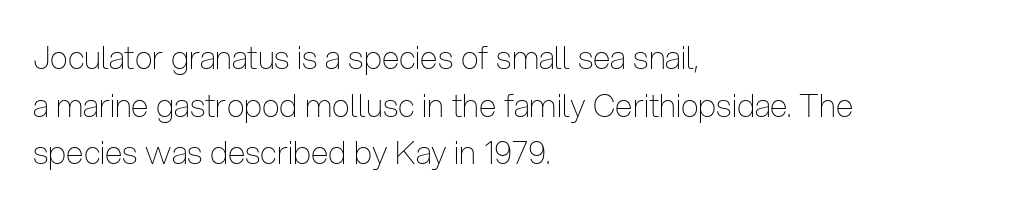
The image shows 32 px thin, condensed sans-serif type, upright; set left-aligned, normal line spacing (1.49x), normal letter spacing, not underlined; low stroke contrast and a medium x-height.
